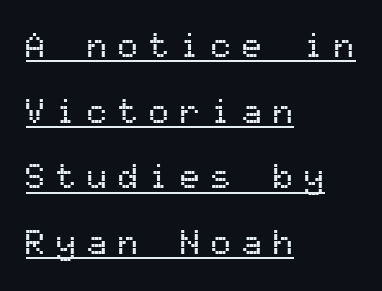
The typography opts for an upright posture over an oblique one. The type is letterspaced generously, with wide tracking. Underlining? Definitely there. Stroke terminals: plain, sans-serif. A typesetter would call this monospace, since all characters share one set width. You could fit nearly another row in the gap between these rows.
